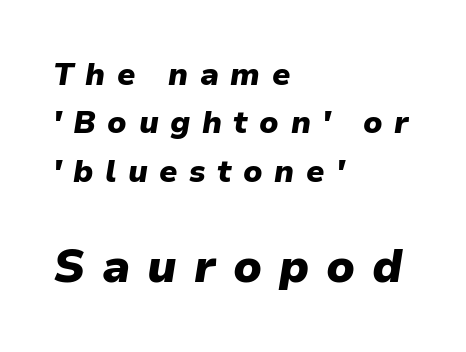
Q: Is the text bold? A: Yes.
Q: Is the text italic (slanted)? A: Yes, it leans right by about 9 degrees.
Q: Is the text underlined? A: No.
Q: How is the paragraph aligned? A: Left-aligned.
Q: Is the spacing between letters normal or unusually wide? A: Unusually wide.
Q: Is the spacing between lines tight, normal or loose? A: Normal.
Q: Which block of text is set in a larger size, the first (top) or the second (bottom)? A: The second (bottom) one.
Q: Width (condensed, normal, or wide)? A: Normal.
Q: Stroke contrast? A: Low.
Q: x-height? A: Medium.
Q: Monospaced? A: No.
